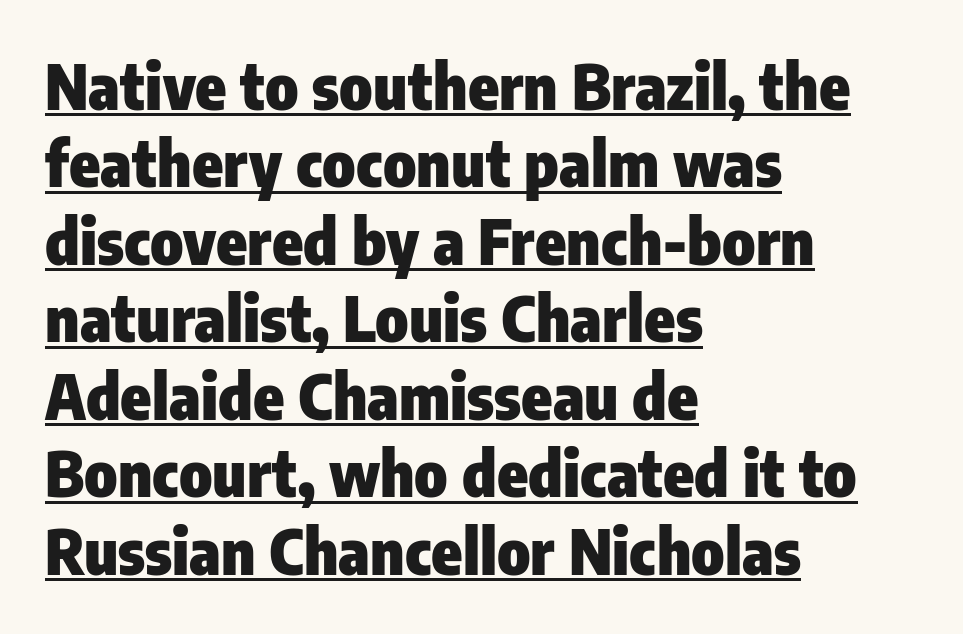
{"serif": "no", "italic": "no", "bold": "yes", "weight": "heavy", "width": "condensed", "stroke_contrast": "low", "x_height": "medium", "monospaced": "no", "underline": "yes", "align": "left", "line_spacing_ratio": 1.23, "letter_spacing": "normal", "letter_spacing_em": 0.0, "glyph_px": 63}
